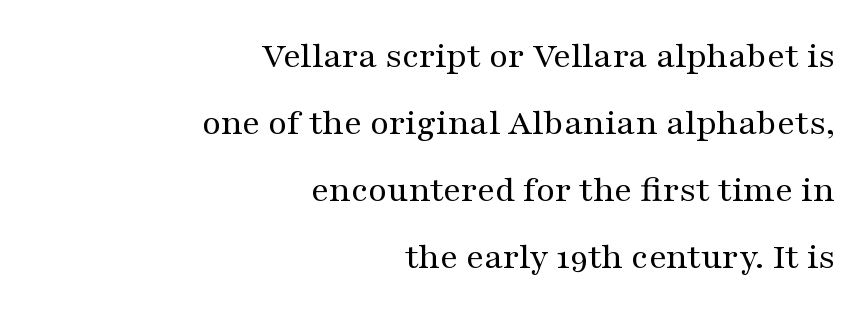
Q: Is the text bold? A: No.
Q: Is the text italic (slanted)? A: No, it is upright.
Q: Is the typeface a serif or a sans-serif typeface? A: Serif.
Q: Is the text underlined? A: No.
Q: How is the paragraph aligned? A: Right-aligned.
Q: Is the spacing between letters normal or unusually wide? A: Normal.
Q: Width (condensed, normal, or wide)? A: Wide.
Q: Stroke contrast? A: Medium.
Q: x-height? A: Medium.
Q: Monospaced? A: No.
